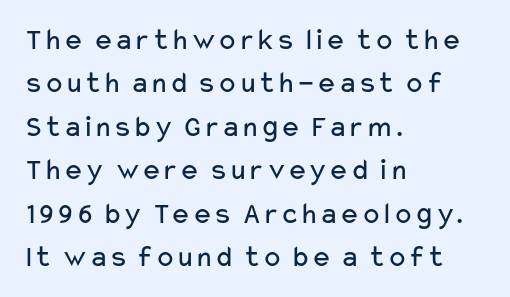
The image shows 31 px regular-weight, wide sans-serif type, upright; set left-aligned, normal line spacing (1.4x), normal letter spacing, not underlined; low stroke contrast and a medium x-height.
